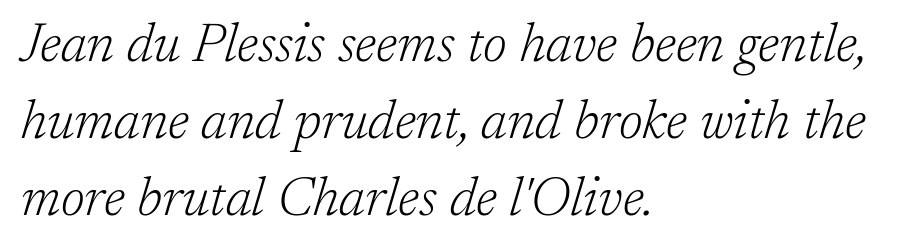
Ink coverage per letter is moderate at most. Look at the tracking — it's just the regular setting, nothing added. In CSS terms this would be text-align: left. Reading down the column, the eye jumps a familiar distance to each next line.
